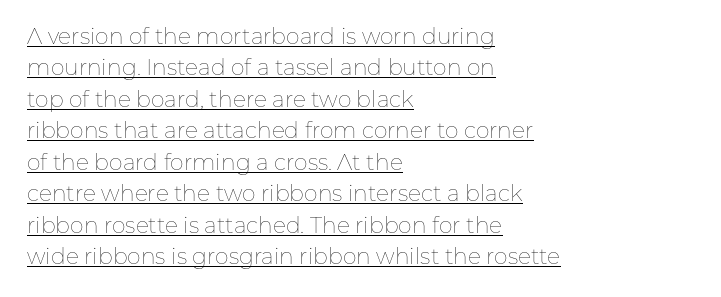
Q: Is the text bold? A: No.
Q: Is the text italic (slanted)? A: No, it is upright.
Q: Is the text underlined? A: Yes.
Q: How is the paragraph aligned? A: Left-aligned.
Q: Is the spacing between letters normal or unusually wide? A: Normal.
Q: Is the spacing between lines tight, normal or loose? A: Normal.
